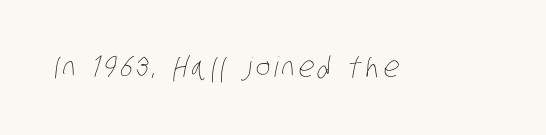
Q: Is the text bold? A: No.
Q: Is the text underlined? A: No.
Q: Width (condensed, normal, or wide)? A: Condensed.
Q: Stroke contrast? A: Low.
Q: x-height? A: Large.
Q: Monospaced? A: No.
